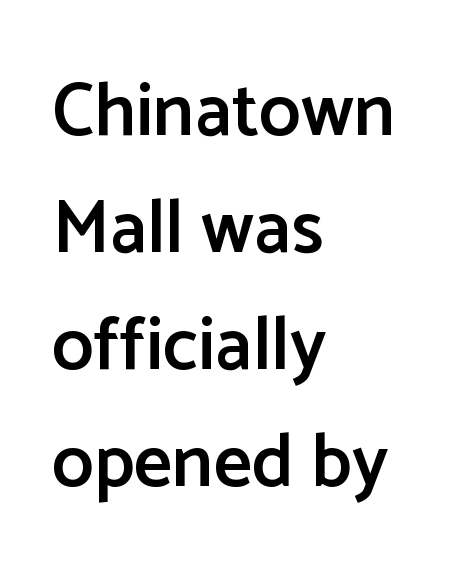
{"serif": "no", "italic": "no", "bold": "semi", "weight": "semibold", "width": "normal", "stroke_contrast": "low", "x_height": "medium", "monospaced": "no", "underline": "no", "align": "left", "line_spacing": "normal", "line_spacing_ratio": 1.56, "letter_spacing": "normal", "letter_spacing_em": 0.0, "glyph_px": 75}
